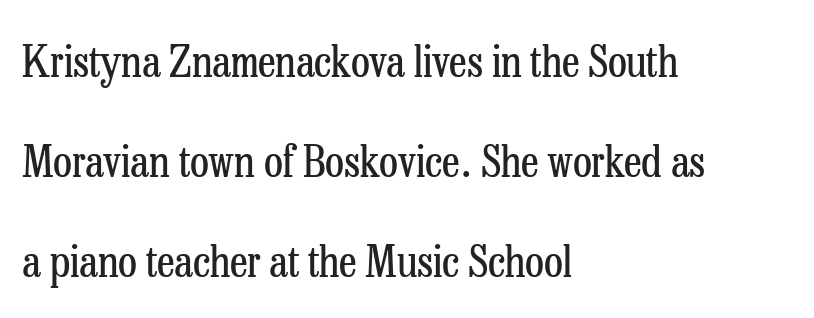
Q: Is the text bold? A: No.
Q: Is the text italic (slanted)? A: No, it is upright.
Q: Is the typeface a serif or a sans-serif typeface? A: Serif.
Q: Is the text underlined? A: No.
Q: How is the paragraph aligned? A: Left-aligned.
Q: Is the spacing between letters normal or unusually wide? A: Normal.
Q: Is the spacing between lines tight, normal or loose? A: Loose.
Q: Width (condensed, normal, or wide)? A: Condensed.
Q: Stroke contrast? A: Low.
Q: x-height? A: Medium.
Q: Monospaced? A: No.
